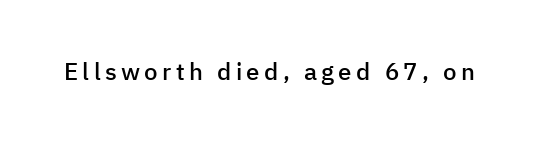
The image shows 24 px text type, upright; set not underlined.
